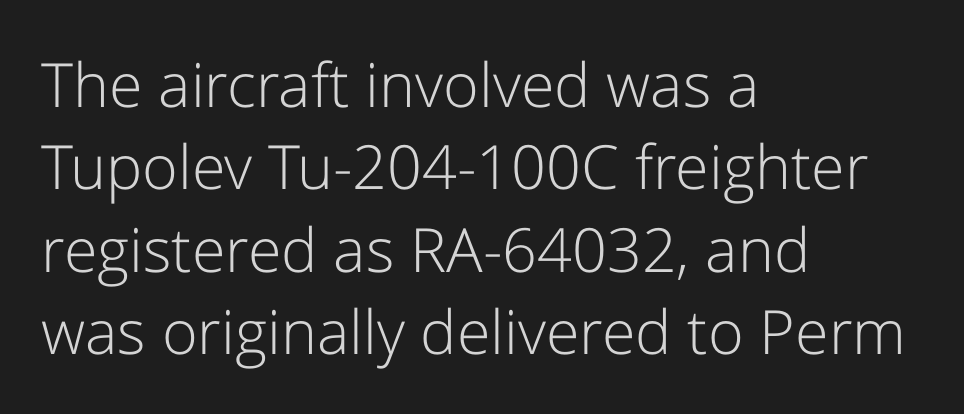
Q: Is the text bold? A: No.
Q: Is the text italic (slanted)? A: No, it is upright.
Q: Is the typeface a serif or a sans-serif typeface? A: Sans-serif.
Q: Is the text underlined? A: No.
Q: How is the paragraph aligned? A: Left-aligned.
Q: Is the spacing between letters normal or unusually wide? A: Normal.
Q: Is the spacing between lines tight, normal or loose? A: Normal.
Q: Width (condensed, normal, or wide)? A: Normal.
Q: Stroke contrast? A: Low.
Q: x-height? A: Medium.
Q: Monospaced? A: No.
